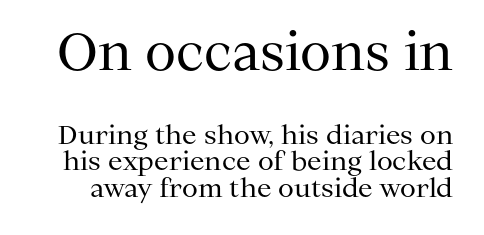
{"serif": "yes", "italic": "no", "bold": "no", "weight": "regular", "width": "normal", "stroke_contrast": "medium", "x_height": "medium", "monospaced": "no", "underline": "no", "line_spacing": "tight", "line_spacing_ratio": 1.02, "letter_spacing": "normal", "letter_spacing_em": 0.0, "larger_block": "first", "size_ratio": 1.96, "glyph_px": 51}
